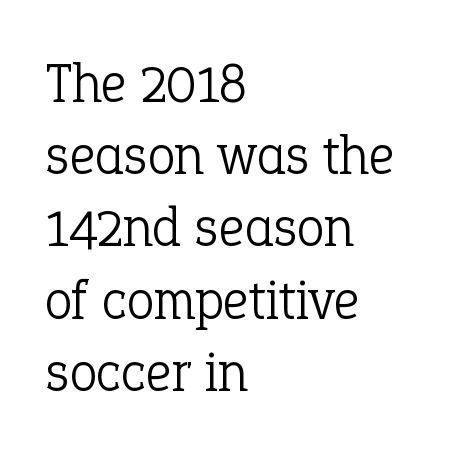
A typesetter would call this leading conventional body-copy spacing. Tracking here is standard; glyphs follow each other at the usual distance. The characters are drawn with everyday or finer stroke widths. Here the designer chose a conventional face with non-uniform glyph widths. Do the letters lean? They stand straight.
